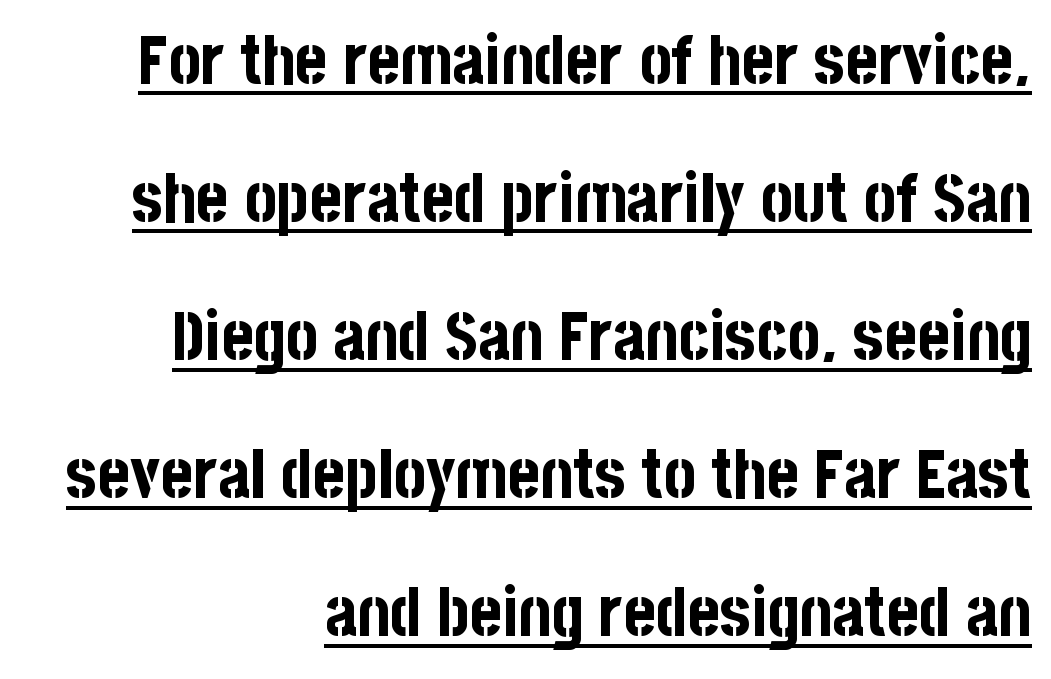
A typesetter would call this proportional, since set widths differ per character. The line texture is even and compact thanks to regular tracking. Which margin do the lines hug? The right one — the left edge is uneven. Stroke thickness is high; the sample reads as a true bold. This block would shrink considerably if given ordinary leading; it's expanded now.
